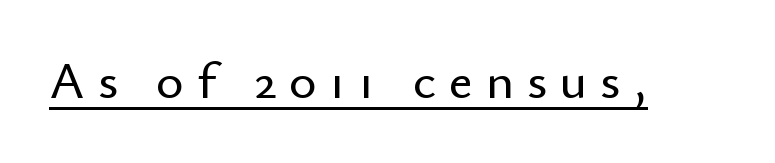
The line texture is sparse and dotted thanks to wide tracking. The type family on display is of the sans-serif kind. The words here are underlined. These lines are rendered in a variable-pitch font.
